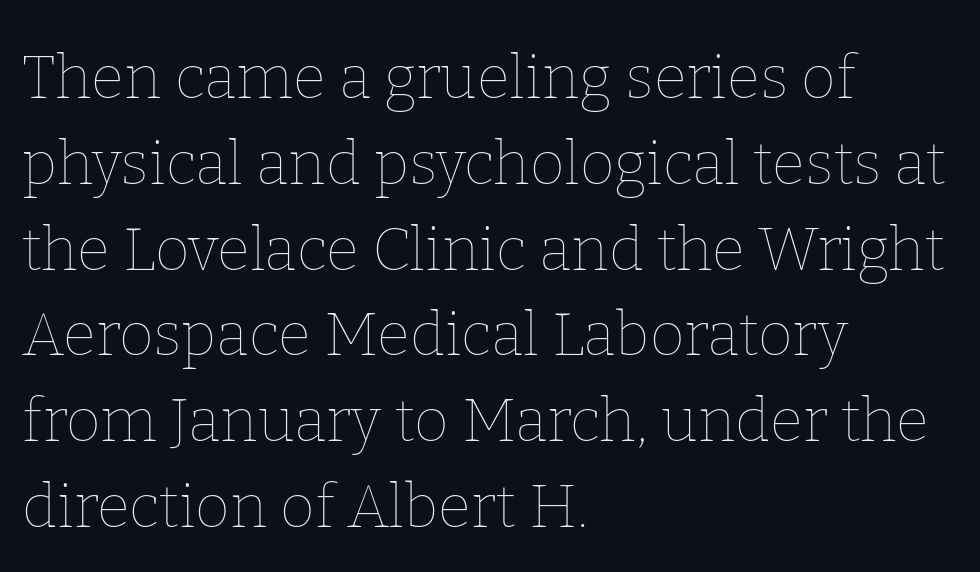
Q: Is the text bold? A: No.
Q: Is the text italic (slanted)? A: No, it is upright.
Q: Is the text underlined? A: No.
Q: How is the paragraph aligned? A: Left-aligned.
Q: Is the spacing between letters normal or unusually wide? A: Normal.
Q: Is the spacing between lines tight, normal or loose? A: Normal.
Q: Width (condensed, normal, or wide)? A: Normal.
Q: Stroke contrast? A: Low.
Q: x-height? A: Medium.
Q: Monospaced? A: No.
